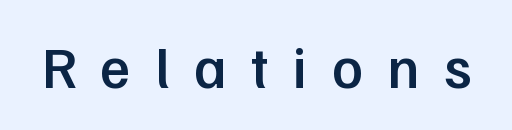
The image shows 58 px semibold sans-serif type, upright; set unusually wide letter spacing (+0.42 em), not underlined; low stroke contrast and a medium x-height.
